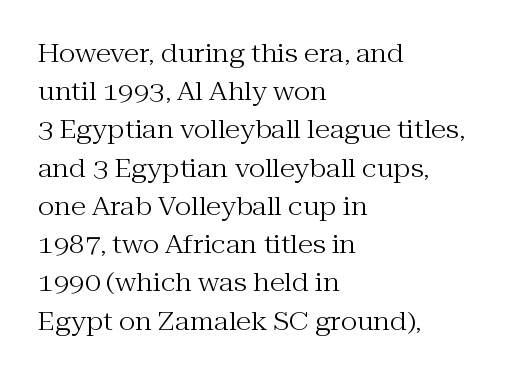
The glyphs are unaccompanied by any horizontal stroke below them. Posture: vertical. These lines keep a tight, regular rhythm from letter to letter. Interline gaps are of average width in this sample. The paragraph shown leans on its left margin.
